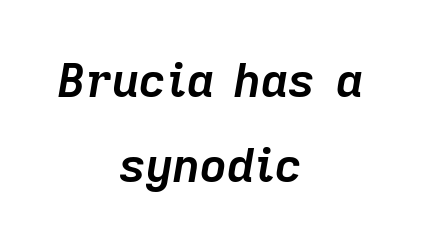
{"italic": "yes", "lean": "right", "slant_degrees": 9, "bold": "yes", "weight": "semibold", "width": "normal", "stroke_contrast": "low", "x_height": "medium", "monospaced": "no", "underline": "no", "align": "center", "line_spacing_ratio": 1.81, "letter_spacing": "normal", "letter_spacing_em": 0.0, "glyph_px": 47}
